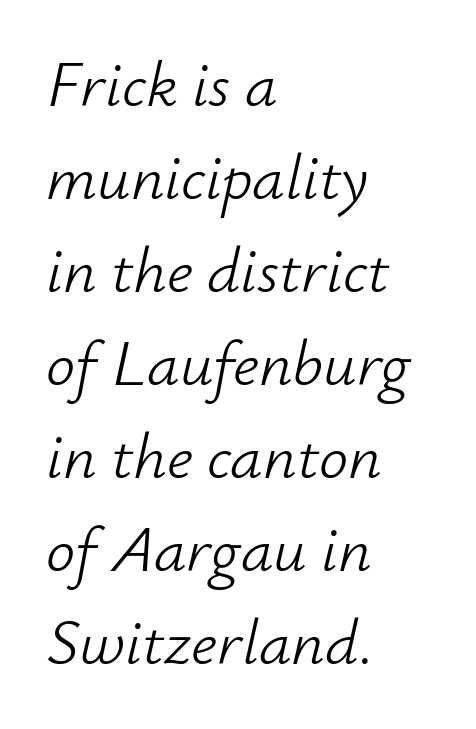
{"italic": "yes", "lean": "right", "slant_degrees": 12, "bold": "no", "weight": "light", "width": "normal", "stroke_contrast": "low", "x_height": "small", "monospaced": "no", "underline": "no", "align": "left", "line_spacing": "normal", "line_spacing_ratio": 1.43, "letter_spacing": "normal", "letter_spacing_em": 0.0, "glyph_px": 65}
